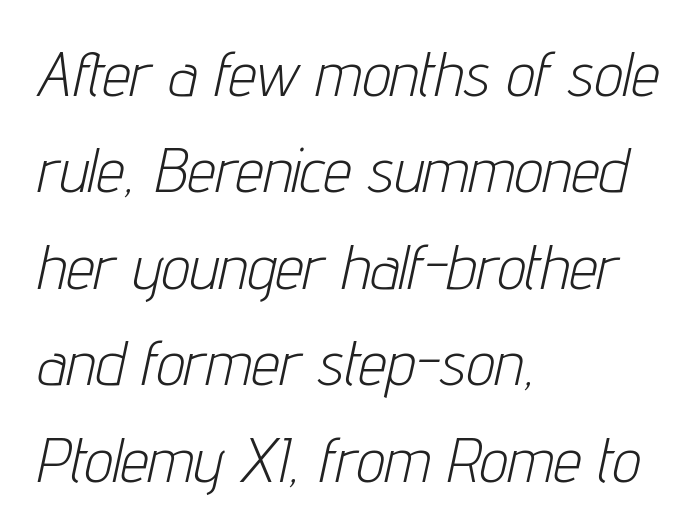
{"italic": "yes", "lean": "right", "slant_degrees": 12, "bold": "no", "weight": "light", "width": "condensed", "stroke_contrast": "low", "x_height": "medium", "monospaced": "no", "underline": "no", "align": "left", "line_spacing": "normal", "line_spacing_ratio": 1.53, "letter_spacing": "normal", "letter_spacing_em": 0.0, "glyph_px": 63}
